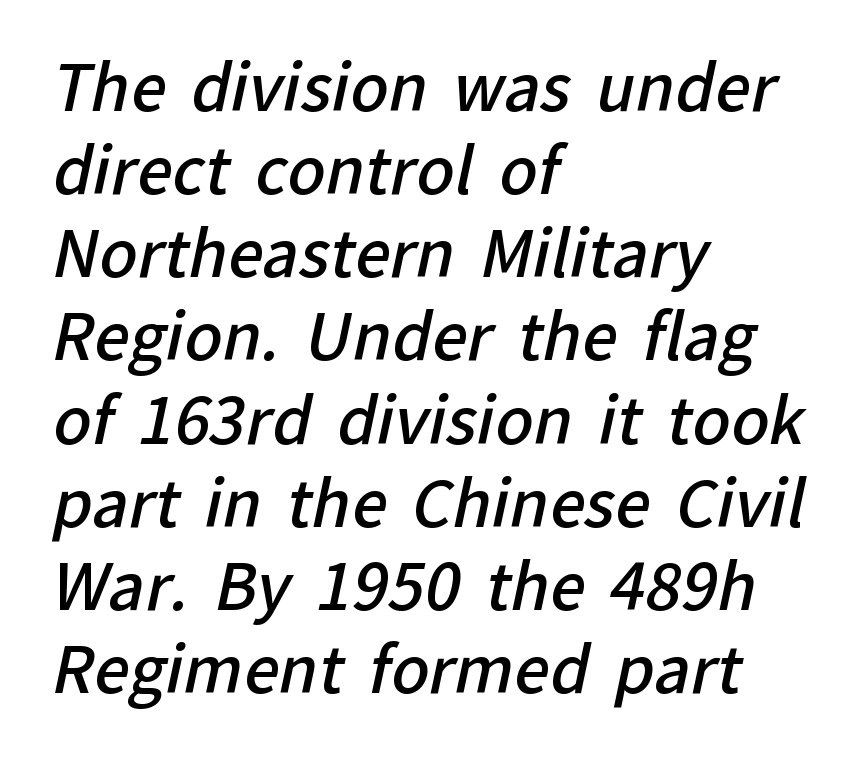
The image shows 63 px semibold sans-serif type; set left-aligned, normal line spacing (1.32x), normal letter spacing, not underlined; low stroke contrast and a medium x-height.
